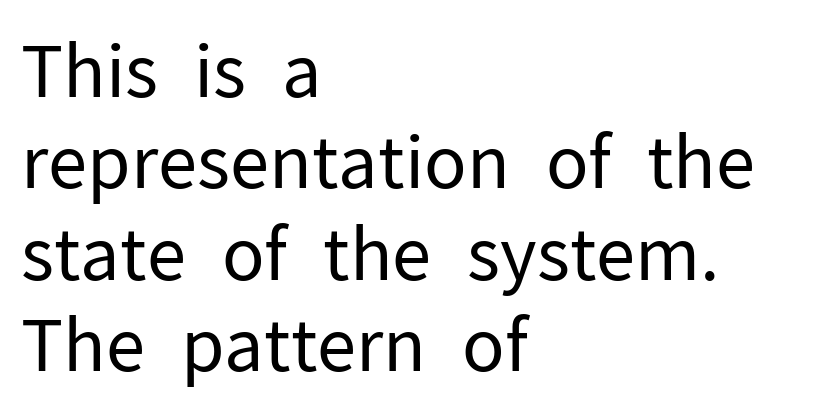
{"serif": "no", "italic": "no", "bold": "no", "weight": "regular", "width": "normal", "stroke_contrast": "low", "x_height": "medium", "monospaced": "no", "underline": "no", "align": "left", "line_spacing": "normal", "line_spacing_ratio": 1.27, "letter_spacing": "normal", "letter_spacing_em": 0.0, "glyph_px": 72}
